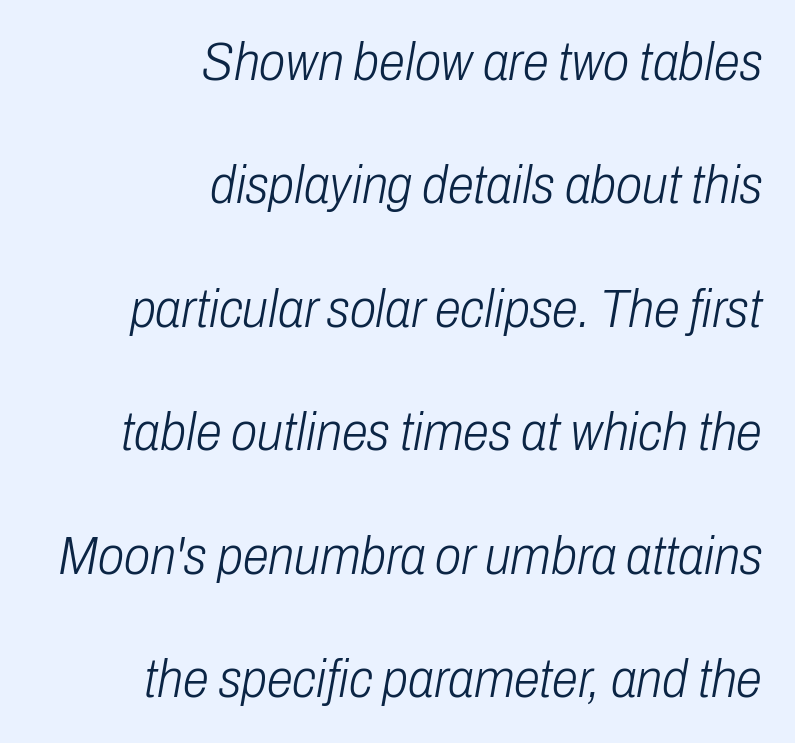
The image shows 53 px light, condensed type, italic (leaning right); set right-aligned, loose line spacing (2.33x), normal letter spacing, not underlined; low stroke contrast and a medium x-height.
